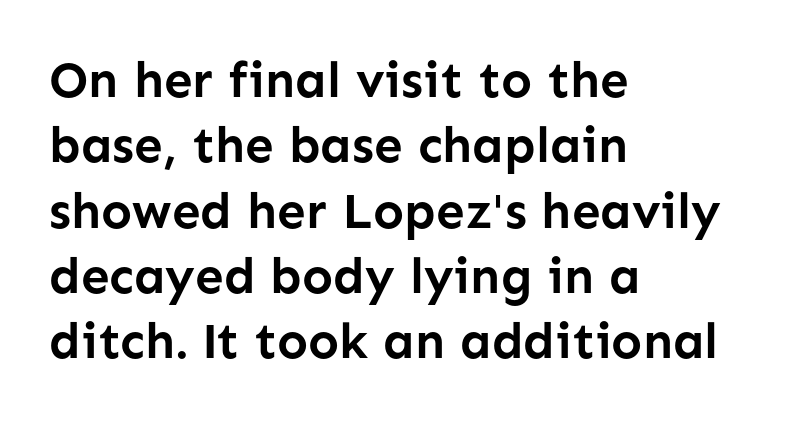
Q: Is the text bold? A: Yes.
Q: Is the text italic (slanted)? A: No, it is upright.
Q: Is the typeface a serif or a sans-serif typeface? A: Sans-serif.
Q: Is the text underlined? A: No.
Q: How is the paragraph aligned? A: Left-aligned.
Q: Is the spacing between letters normal or unusually wide? A: Normal.
Q: Is the spacing between lines tight, normal or loose? A: Normal.
Q: Width (condensed, normal, or wide)? A: Normal.
Q: Stroke contrast? A: Low.
Q: x-height? A: Medium.
Q: Monospaced? A: No.
